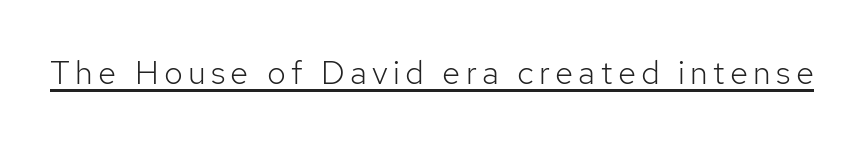
The image shows 33 px light sans-serif type, upright; set underlined; low stroke contrast and a medium x-height.
